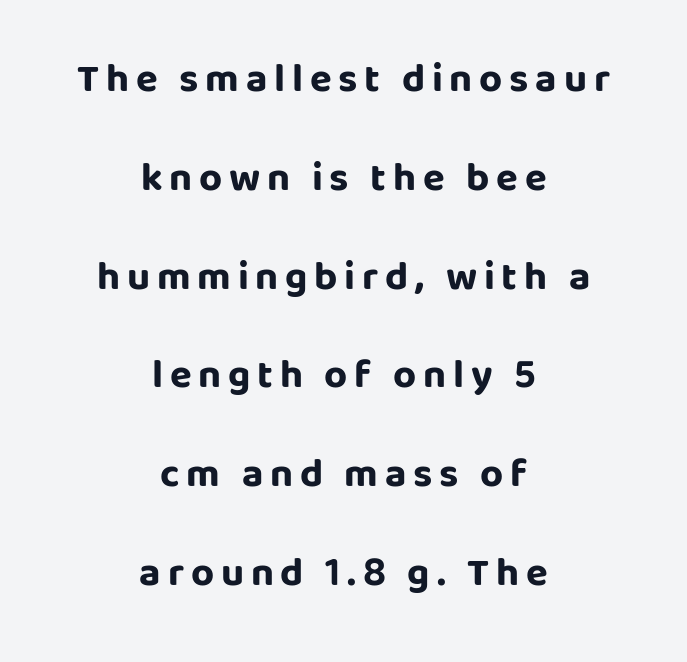
Q: Is the text bold? A: Yes.
Q: Is the text italic (slanted)? A: No, it is upright.
Q: Is the typeface a serif or a sans-serif typeface? A: Sans-serif.
Q: Is the text underlined? A: No.
Q: How is the paragraph aligned? A: Centered.
Q: Is the spacing between lines tight, normal or loose? A: Loose.
Q: Width (condensed, normal, or wide)? A: Normal.
Q: Stroke contrast? A: Low.
Q: x-height? A: Large.
Q: Monospaced? A: No.
